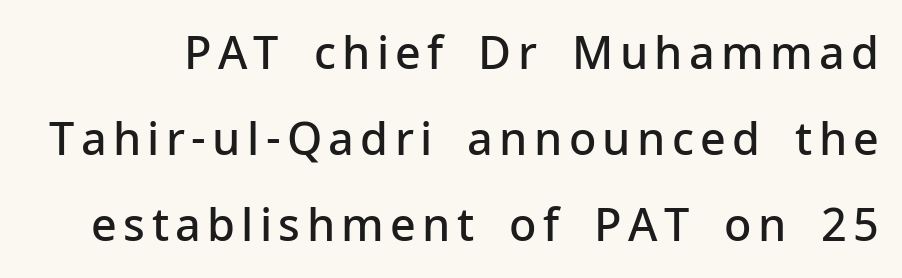
{"serif": "no", "italic": "no", "bold": "semi", "weight": "semibold", "width": "normal", "stroke_contrast": "low", "x_height": "medium", "monospaced": "no", "underline": "no", "line_spacing": "loose", "line_spacing_ratio": 1.91, "glyph_px": 45}
